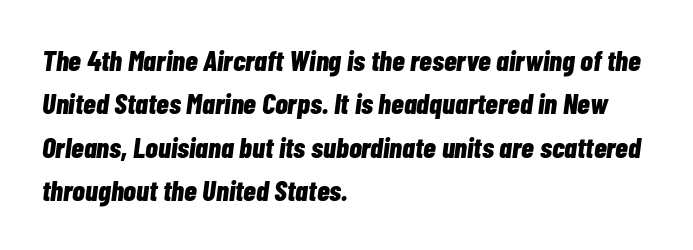
Each letter keeps its own natural width here, so spacing adapts to shape. This sample keeps an unexceptional amount of space between lines. Layout note: lines flush left. The letters sit at their default tracking, neither squeezed nor spread. Look at the stroke-to-counter ratio: heavy, a bold. Plain, unruled lines of type.
